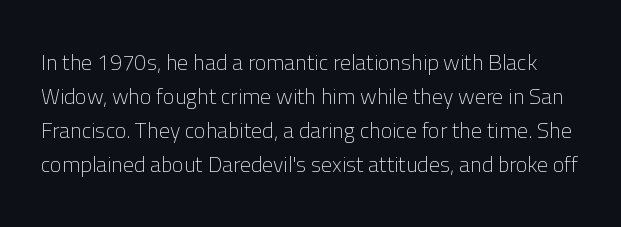
Q: Is the text bold? A: No.
Q: Is the text italic (slanted)? A: No, it is upright.
Q: Is the text underlined? A: No.
Q: Is the spacing between letters normal or unusually wide? A: Normal.
Q: Is the spacing between lines tight, normal or loose? A: Normal.
